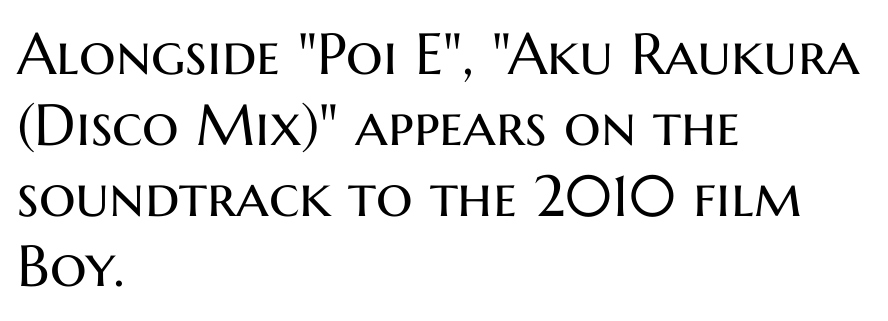
The image shows 58 px regular-weight sans-serif type, upright; set left-aligned, line spacing 1.22x, normal letter spacing, not underlined; medium stroke contrast and a medium x-height.
